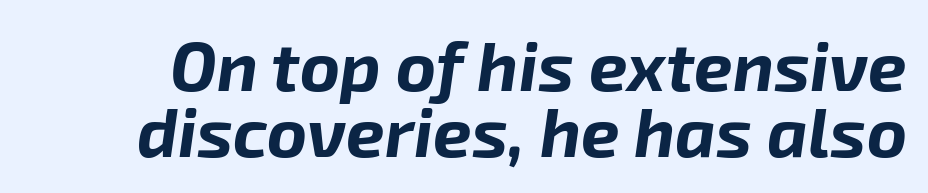
Q: Is the text bold? A: Yes.
Q: Is the text italic (slanted)? A: Yes, it leans right by about 8 degrees.
Q: Is the text underlined? A: No.
Q: Is the spacing between letters normal or unusually wide? A: Normal.
Q: Is the spacing between lines tight, normal or loose? A: Tight.
Q: Width (condensed, normal, or wide)? A: Normal.
Q: Stroke contrast? A: Low.
Q: x-height? A: Medium.
Q: Monospaced? A: No.
